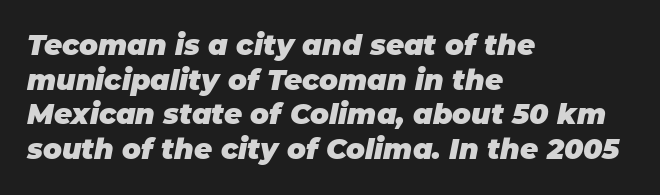
Characters follow at the spacing the type designer built in. These lines are rendered in a variable-pitch font. In terms of weight, the rendering is a true, heavy bold. Is the block centered? No — it sits flush against the left margin. The area under the type is left untouched.
